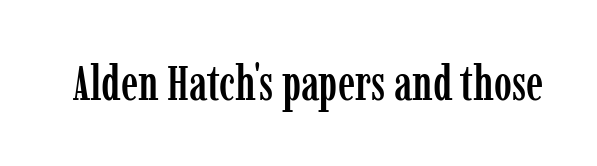
{"serif": "yes", "italic": "no", "width": "condensed", "stroke_contrast": "low", "x_height": "medium", "monospaced": "no", "underline": "no", "letter_spacing": "normal", "letter_spacing_em": 0.0, "glyph_px": 48}
